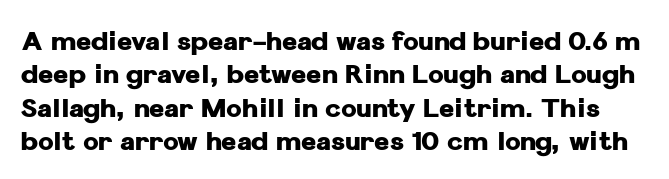
Q: Is the text bold? A: Yes.
Q: Is the text italic (slanted)? A: No, it is upright.
Q: Is the text underlined? A: No.
Q: Is the spacing between letters normal or unusually wide? A: Normal.
Q: Is the spacing between lines tight, normal or loose? A: Normal.
